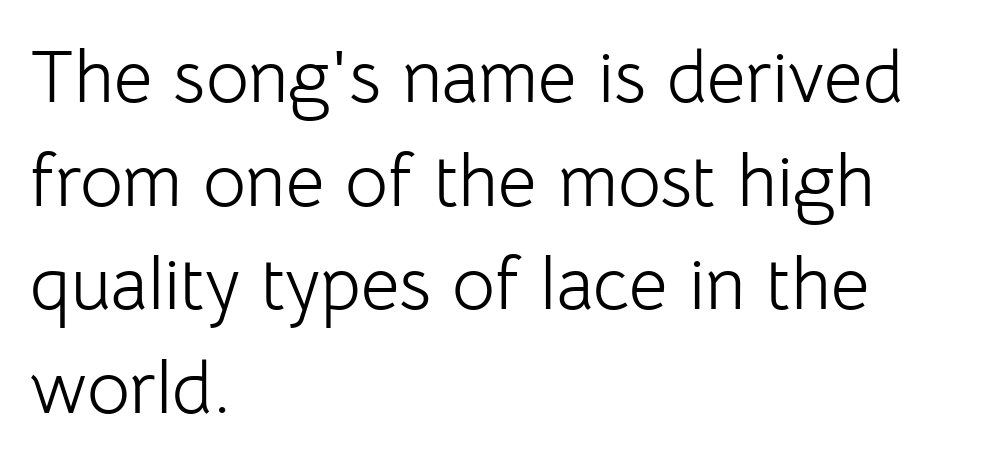
Default kerning and tracking; the words read as compact shapes. No feet cap the strokes, marking this as sans-serif type. Posture: vertical. Layout note: lines flush left. Proportional: the letters do not fall into vertical columns. Does the leading feel generous? No, just average.
